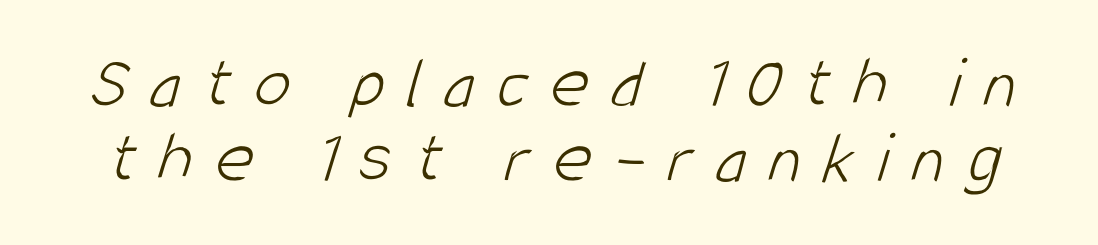
The image shows 74 px light, condensed sans-serif type; set tight line spacing (1.02x), unusually wide letter spacing (+0.3 em), not underlined; low stroke contrast and a large x-height.
